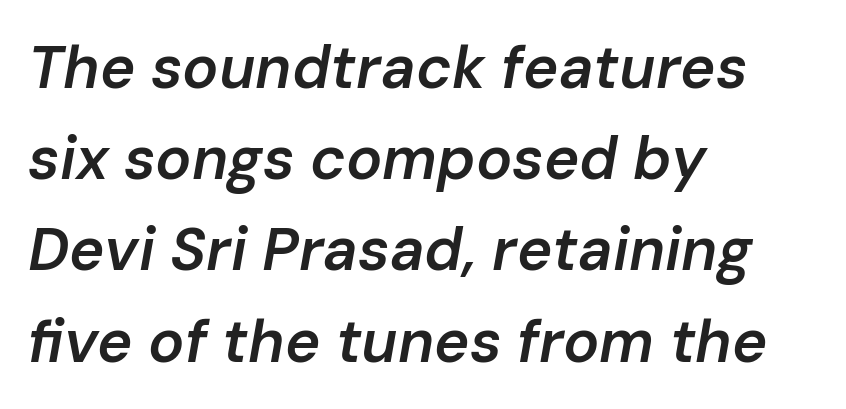
Q: Is the text bold? A: Semi-bold.
Q: Is the text italic (slanted)? A: Yes, it leans right by about 10 degrees.
Q: Is the text underlined? A: No.
Q: How is the paragraph aligned? A: Left-aligned.
Q: Is the spacing between letters normal or unusually wide? A: Normal.
Q: Is the spacing between lines tight, normal or loose? A: Normal.
Q: Width (condensed, normal, or wide)? A: Normal.
Q: Stroke contrast? A: Low.
Q: x-height? A: Medium.
Q: Monospaced? A: No.
